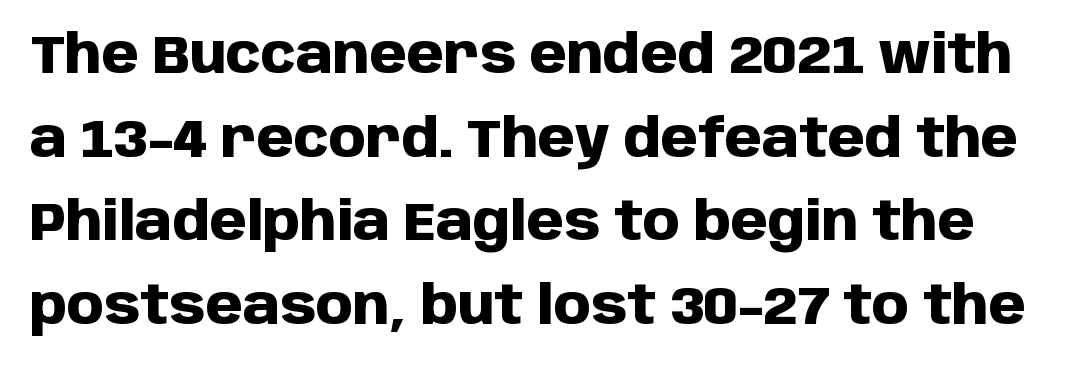
Q: Is the text bold? A: Yes.
Q: Is the text italic (slanted)? A: No, it is upright.
Q: Is the typeface a serif or a sans-serif typeface? A: Sans-serif.
Q: Is the text underlined? A: No.
Q: Is the spacing between letters normal or unusually wide? A: Normal.
Q: Is the spacing between lines tight, normal or loose? A: Normal.
Q: Width (condensed, normal, or wide)? A: Normal.
Q: Stroke contrast? A: Low.
Q: x-height? A: Large.
Q: Monospaced? A: No.
